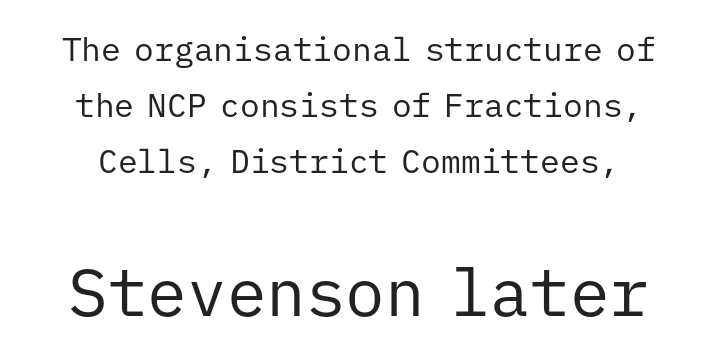
Q: Is the text bold? A: No.
Q: Is the text italic (slanted)? A: No, it is upright.
Q: Is the typeface a serif or a sans-serif typeface? A: Sans-serif.
Q: Is the text underlined? A: No.
Q: Is the spacing between letters normal or unusually wide? A: Normal.
Q: Is the spacing between lines tight, normal or loose? A: Normal.
Q: Which block of text is set in a larger size, the first (top) or the second (bottom)? A: The second (bottom) one.
Q: Width (condensed, normal, or wide)? A: Normal.
Q: Stroke contrast? A: Low.
Q: x-height? A: Medium.
Q: Monospaced? A: Yes.
